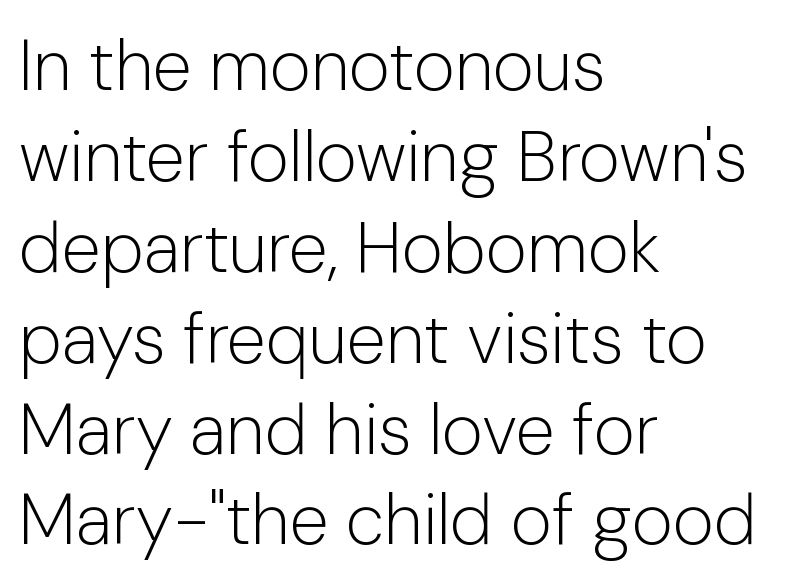
The passage shown is typed in a proportional face where columns would drift. The gaps between neighbouring characters are ordinary and unremarkable. Stroke mass is kept to a normal reading level or below. In terms of posture, this sample is upright.
